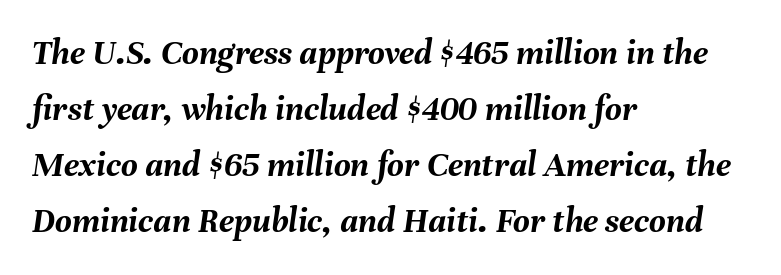
{"italic": "yes", "lean": "right", "slant_degrees": 8, "bold": "yes", "weight": "semibold", "width": "normal", "stroke_contrast": "medium", "x_height": "medium", "monospaced": "no", "underline": "no", "align": "left", "line_spacing": "normal", "line_spacing_ratio": 1.56, "letter_spacing": "normal", "letter_spacing_em": 0.0, "glyph_px": 36}
